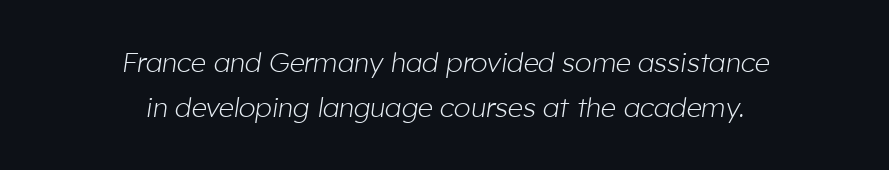
Horizontally, the lines are justified to the midpoint only. Beneath every word, the page is bare. When letters slant like this, we call the style italic. Interline gaps are of average width in this sample. Inter-character spacing is left at the font's built-in metrics. These glyphs show unthickened strokes, regular width or finer.
